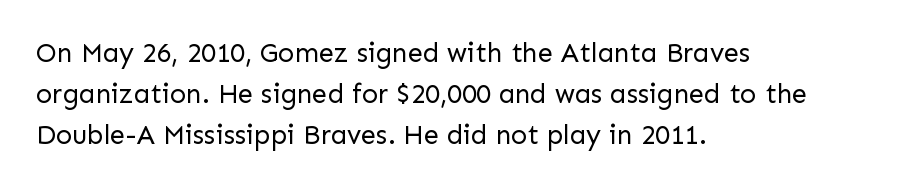
The image shows 27 px text type, upright; set left-aligned, normal line spacing (1.52x), normal letter spacing, not underlined.
